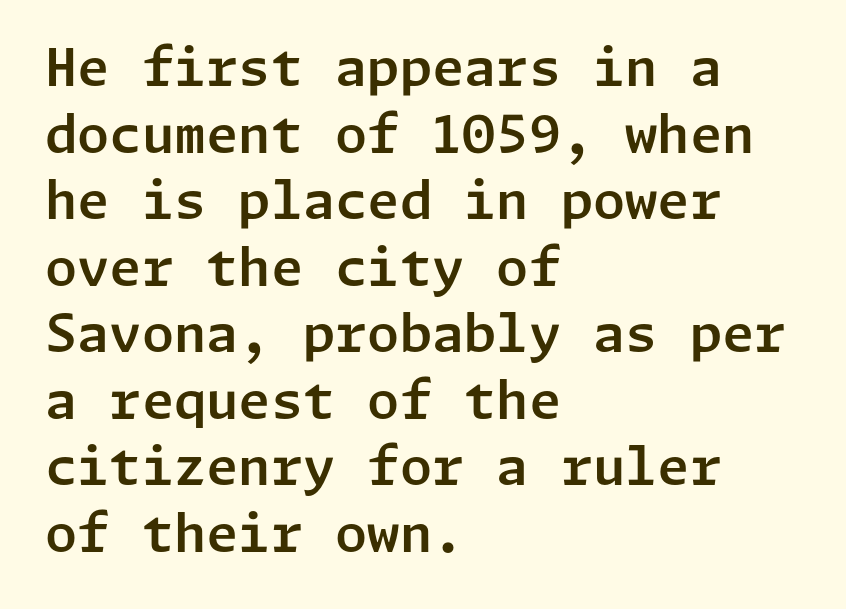
The text block is weighted toward the left margin, trailing off unevenly rightward. A bare baseline throughout the passage. Baseline-to-baseline distance is the conventional proportion of letter height. Ascenders rise straight up at ninety degrees.
